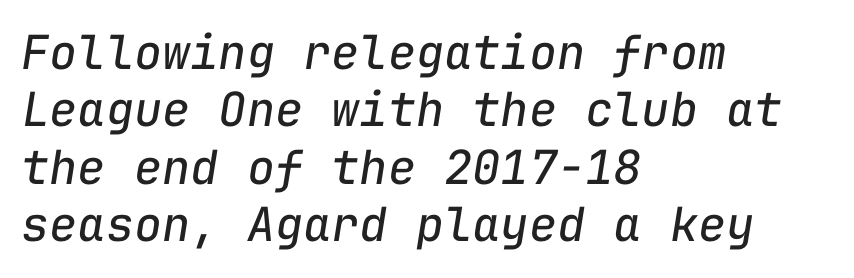
Q: Is the text bold? A: No.
Q: Is the text italic (slanted)? A: Yes, it leans right by about 9 degrees.
Q: Is the text underlined? A: No.
Q: How is the paragraph aligned? A: Left-aligned.
Q: Is the spacing between letters normal or unusually wide? A: Normal.
Q: Width (condensed, normal, or wide)? A: Normal.
Q: Stroke contrast? A: Low.
Q: x-height? A: Medium.
Q: Monospaced? A: Yes.
